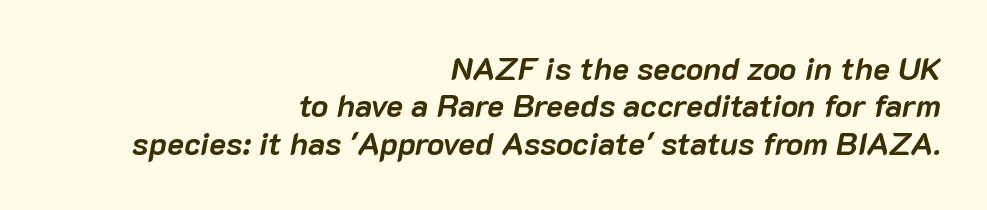
{"italic": "yes", "lean": "right", "slant_degrees": 10, "bold": "yes", "weight": "semibold", "width": "normal", "stroke_contrast": "low", "x_height": "medium", "monospaced": "no", "underline": "no", "align": "right", "line_spacing_ratio": 1.17, "letter_spacing": "normal", "letter_spacing_em": 0.0, "glyph_px": 32}
